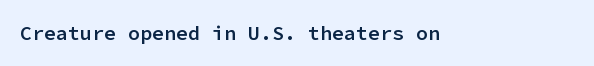
{"italic": "no", "bold": "semi", "underline": "no", "letter_spacing": "normal", "letter_spacing_em": 0.0, "glyph_px": 20}
